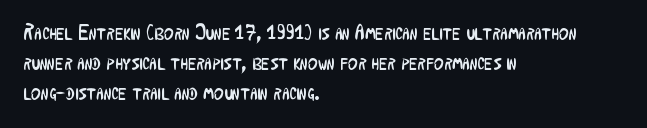
The image shows 21 px text type, upright; set left-aligned, normal line spacing (1.42x), normal letter spacing, not underlined.
